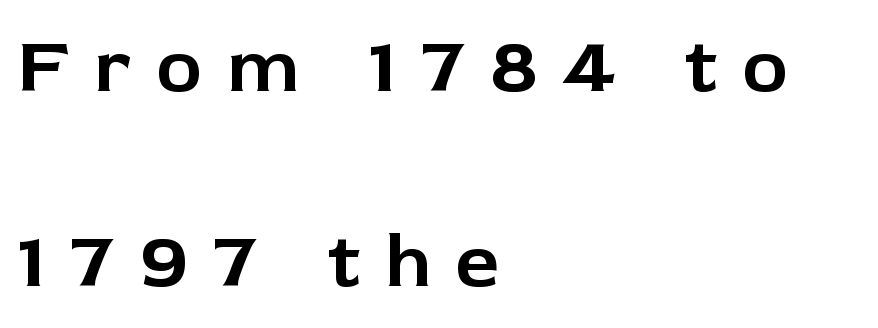
Unlike a traditional serif, this face leaves its strokes unadorned. The letterforms stand isolated, each surrounded by extra space. Just letters on the line, the space beneath them empty. A roman cut, with each character standing at attention. The passage shown is typed in a proportional face where columns would drift.
